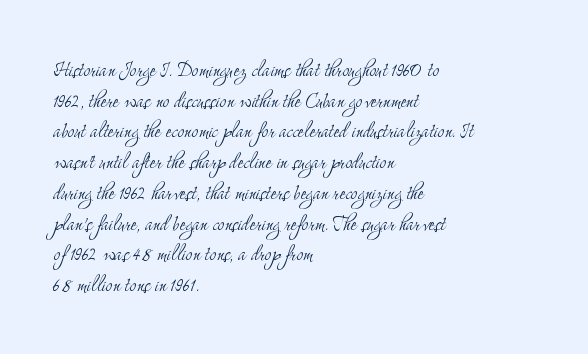
{"bold": "no", "underline": "no", "align": "left", "line_spacing_ratio": 1.23, "letter_spacing": "normal", "letter_spacing_em": 0.0, "glyph_px": 25}
